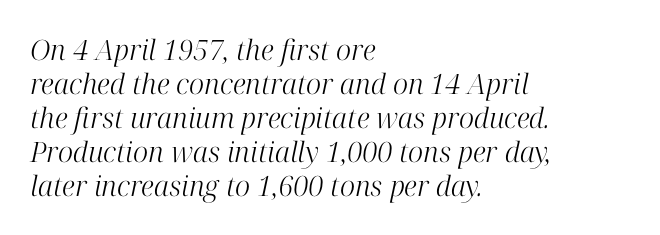
Alignment: flush left. Think standard paragraph weight, or any step lighter than that. The lettering tilts uniformly, giving the passage an italic look. Think of a printed novel: that variable character pitch is what you see here. I'd call this a serif setting — the letters wear small feet.
